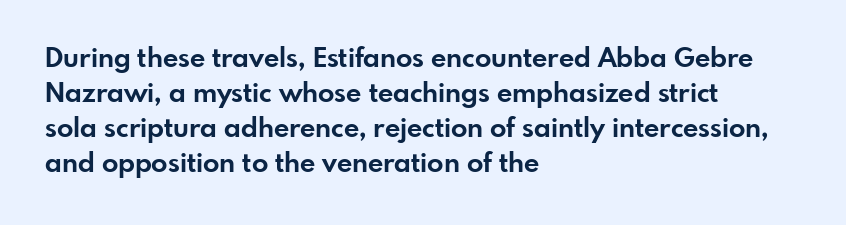
Q: Is the text bold? A: Yes.
Q: Is the text italic (slanted)? A: No, it is upright.
Q: Is the text underlined? A: No.
Q: How is the paragraph aligned? A: Left-aligned.
Q: Is the spacing between letters normal or unusually wide? A: Normal.
Q: Is the spacing between lines tight, normal or loose? A: Normal.
